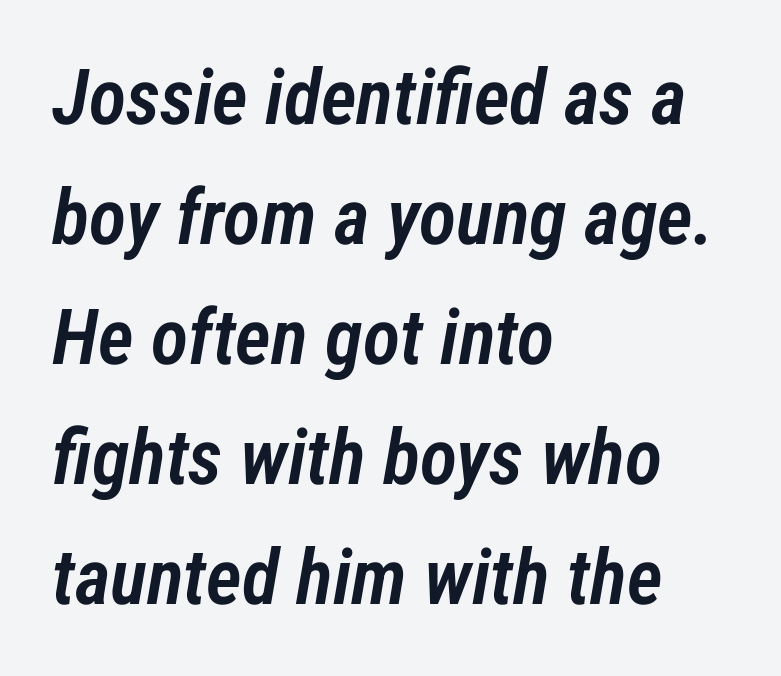
The image shows 77 px semibold, condensed type, italic (leaning right); set left-aligned, normal line spacing (1.56x), normal letter spacing, not underlined; low stroke contrast and a medium x-height.
